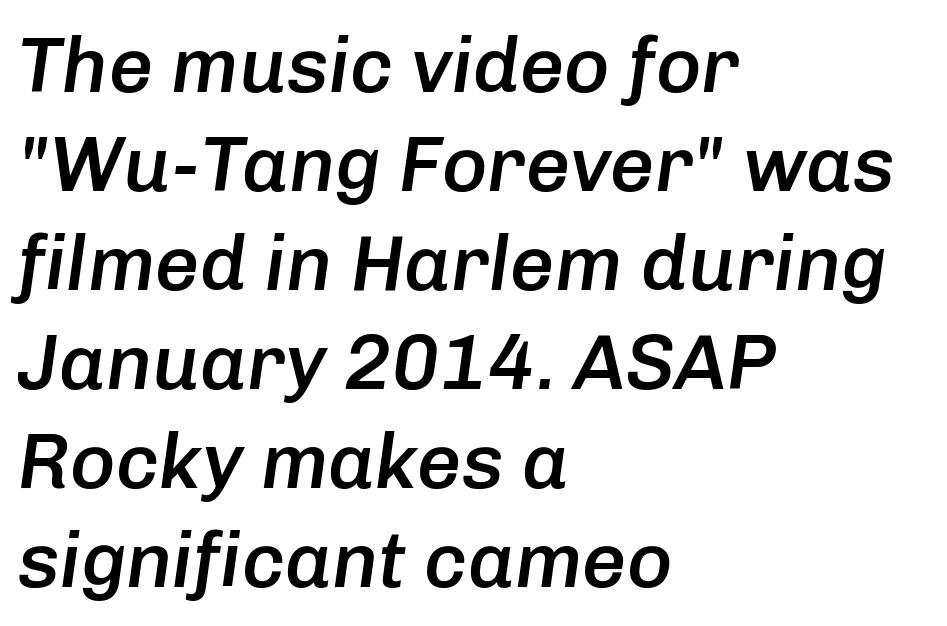
{"italic": "yes", "lean": "right", "slant_degrees": 8, "bold": "semi", "weight": "semibold", "width": "normal", "stroke_contrast": "low", "x_height": "medium", "monospaced": "no", "underline": "no", "align": "left", "line_spacing": "normal", "line_spacing_ratio": 1.27, "letter_spacing": "normal", "letter_spacing_em": 0.0, "glyph_px": 78}
